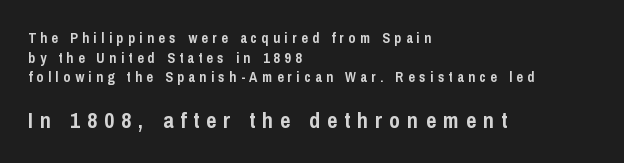
The baseline area is clear. Notice how the passage keeps a crisp vertical edge on the left only. The font's upright variant was chosen for this text. Students, note that the glyphs here are deliberately spaced far apart. Its strokes are broad and dark, the hallmark of bold type.
